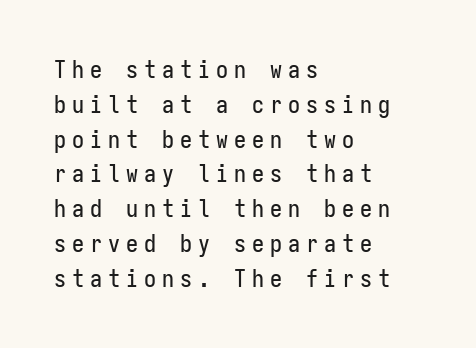
Short note: letters widely spaced. Which margin do the lines hug? The left one — the right edge is uneven. Unmarked baselines from the first word to the last. Characters remain perfectly vertical along every line.
